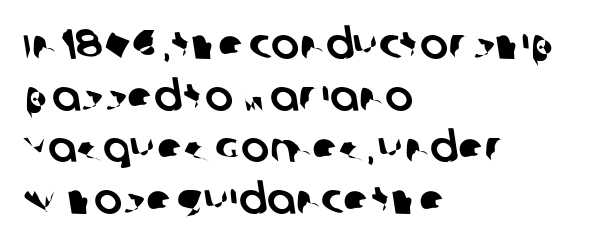
Short and long lines alike share a common starting point at left. What kind of face is this? One without serifs — a sans. Quick note: underline off. Words appear dense and cohesive because spacing is normal. Varying glyph widths throughout — classic text-font behaviour.
